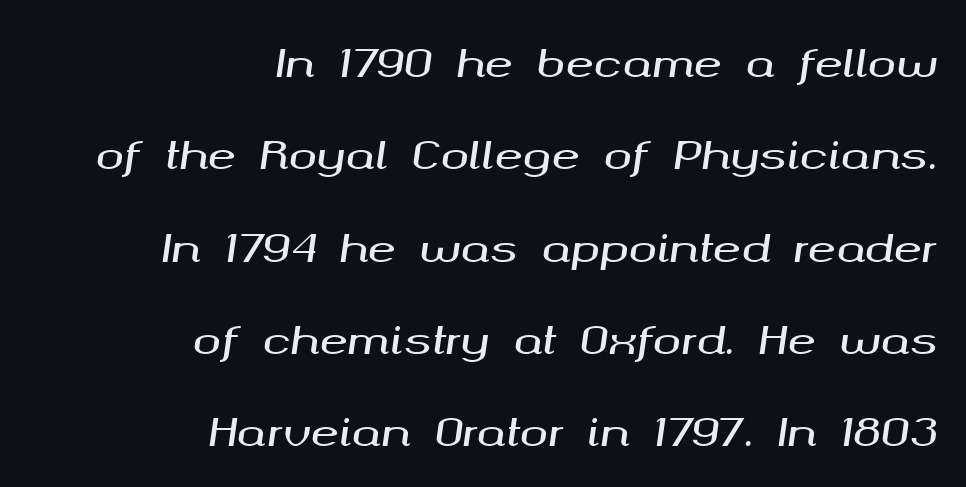
The image shows 38 px wide type, italic (leaning right); set right-aligned, loose line spacing (2.43x), normal letter spacing, not underlined; medium stroke contrast and a medium x-height.
